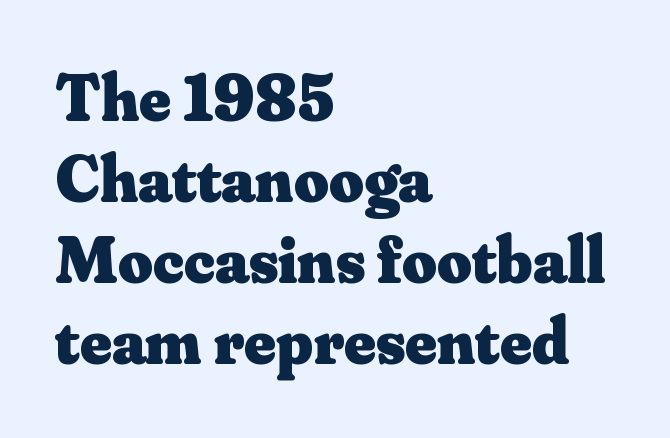
{"serif": "yes", "italic": "no", "bold": "yes", "weight": "heavy", "width": "normal", "stroke_contrast": "medium", "x_height": "small", "monospaced": "no", "underline": "no", "align": "left", "line_spacing_ratio": 1.21, "letter_spacing": "normal", "letter_spacing_em": 0.0, "glyph_px": 67}
